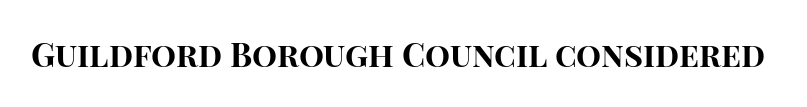
Glyph-to-glyph distance matches everyday printed text. Here the designer chose a conventional face with non-uniform glyph widths. Descenders hang freely into open space. Vertical strokes here are truly vertical. The strokes are fattened all the way to bold. Observe the absence of serifs on each vertical stroke in this sample.
